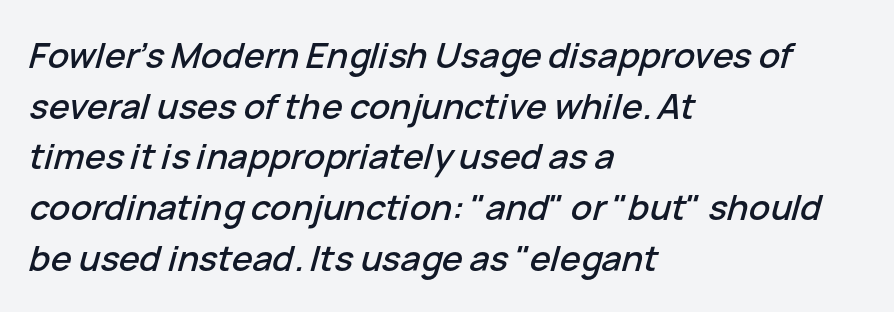
Q: Is the text italic (slanted)? A: Yes, it leans right by about 15 degrees.
Q: Is the text underlined? A: No.
Q: How is the paragraph aligned? A: Left-aligned.
Q: Is the spacing between letters normal or unusually wide? A: Normal.
Q: Is the spacing between lines tight, normal or loose? A: Normal.
Q: Width (condensed, normal, or wide)? A: Normal.
Q: Stroke contrast? A: Low.
Q: x-height? A: Medium.
Q: Monospaced? A: No.
